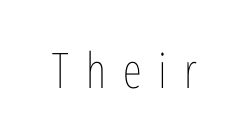
Q: Is the text bold? A: No.
Q: Is the text italic (slanted)? A: No, it is upright.
Q: Is the text underlined? A: No.
Q: Is the spacing between letters normal or unusually wide? A: Unusually wide.
Q: Width (condensed, normal, or wide)? A: Condensed.
Q: Stroke contrast? A: Low.
Q: x-height? A: Medium.
Q: Monospaced? A: No.
